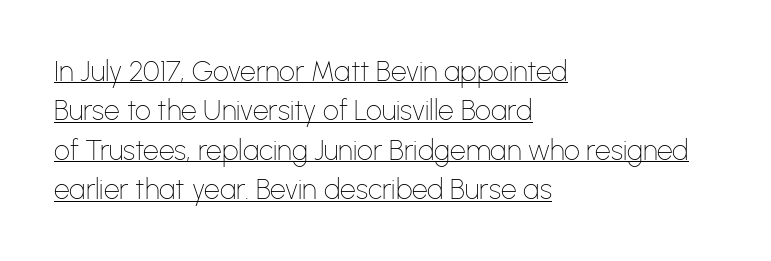
The setting favours the left margin, as ordinary paragraphs usually do. You could not count columns in this text — the font is proportionally spaced. Each line of the rendering has a horizontal stroke beneath the glyphs. This block has exactly the height ordinary leading produces. Nobody touched the tracking dial on this one.
